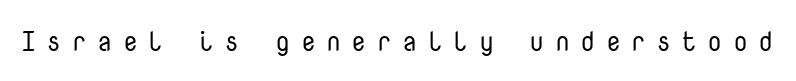
The words here are not underlined. How are the letters spaced? Widely, with obvious added tracking. On a weight scale, this lands at 450 or below. Italic? Not at all — the glyphs are vertical.
